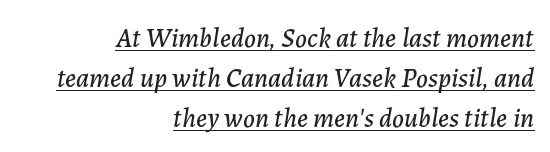
The image shows 27 px text type, italic (leaning right); set right-aligned, normal line spacing (1.48x), normal letter spacing, underlined.
